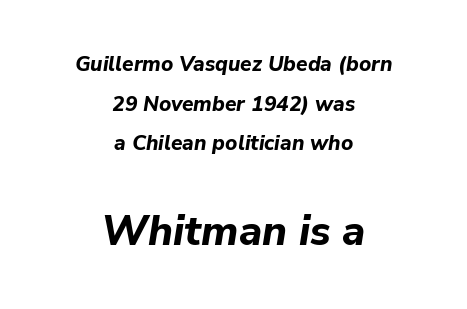
The image shows 42 px bold type, italic (leaning right); set centered, line spacing 1.89x, normal letter spacing, not underlined; the second (bottom) block is 2.0x larger; low stroke contrast and a medium x-height.
